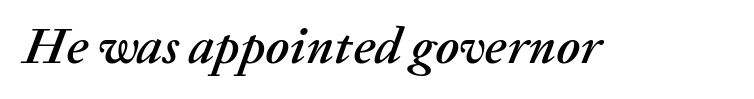
Think of a printed novel: that variable character pitch is what you see here. The letters sit at their default tracking, neither squeezed nor spread. The font's italic variant was chosen for this text. Beneath every word, the page is bare.
